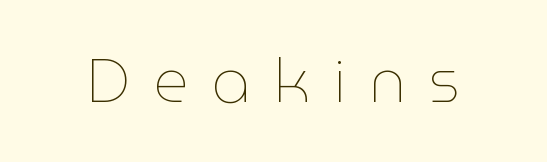
The space directly below the letters is spotless. The gaps between neighbouring characters are conspicuously large. Do the letters lean? They stand straight. Is this a fixed-width face? No — the glyphs have proportional, varying widths. The letters look calm and open, with moderate or lighter stems.
